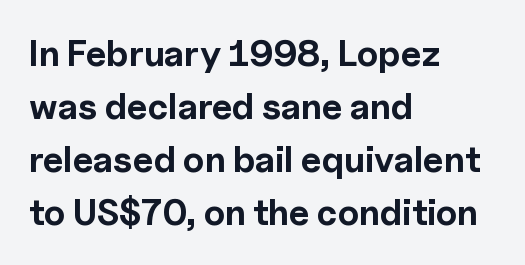
The image shows 36 px bold sans-serif type, upright; set left-aligned, normal line spacing (1.47x), normal letter spacing, not underlined; a medium x-height.
